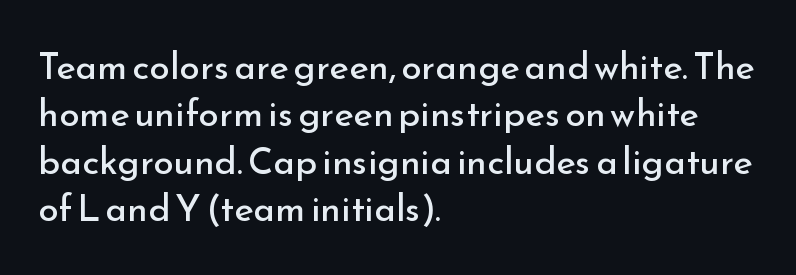
{"serif": "no", "italic": "no", "bold": "no", "weight": "regular", "width": "normal", "stroke_contrast": "low", "x_height": "small", "monospaced": "no", "underline": "no", "align": "left", "line_spacing": "normal", "line_spacing_ratio": 1.28, "letter_spacing": "normal", "letter_spacing_em": 0.0, "glyph_px": 37}
